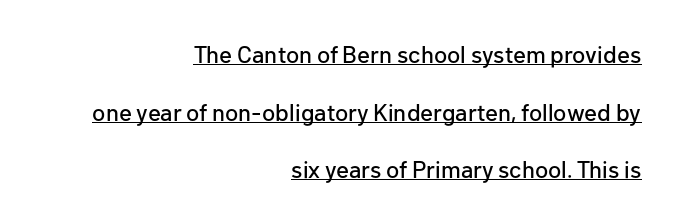
The image shows 24 px text type, upright; set right-aligned, loose line spacing (2.4x), normal letter spacing, underlined.
